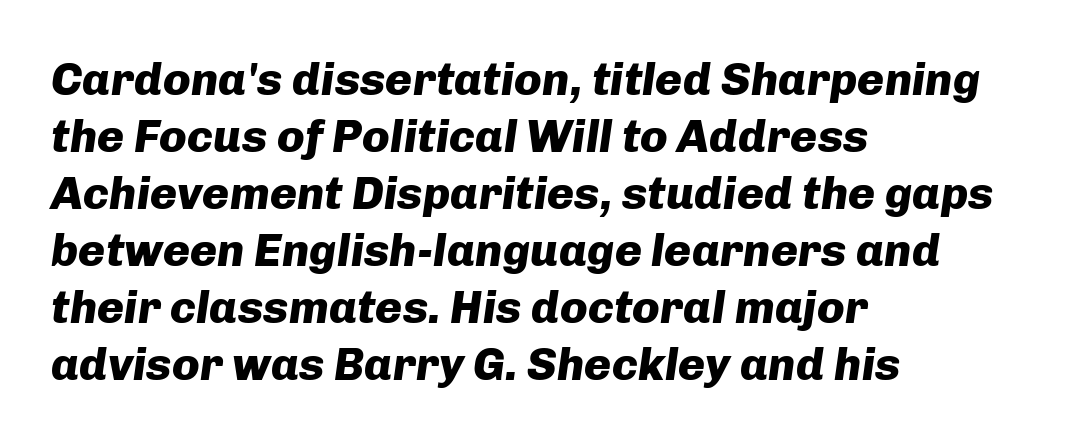
A typesetter would call this proportional, since set widths differ per character. The font is running at its bold setting. In terms of posture, this sample is oblique. Observe the ordinary spacing: letters are neighbours, not strangers. The paragraph has a hard left edge and a soft right edge. The baseline area is clear.
